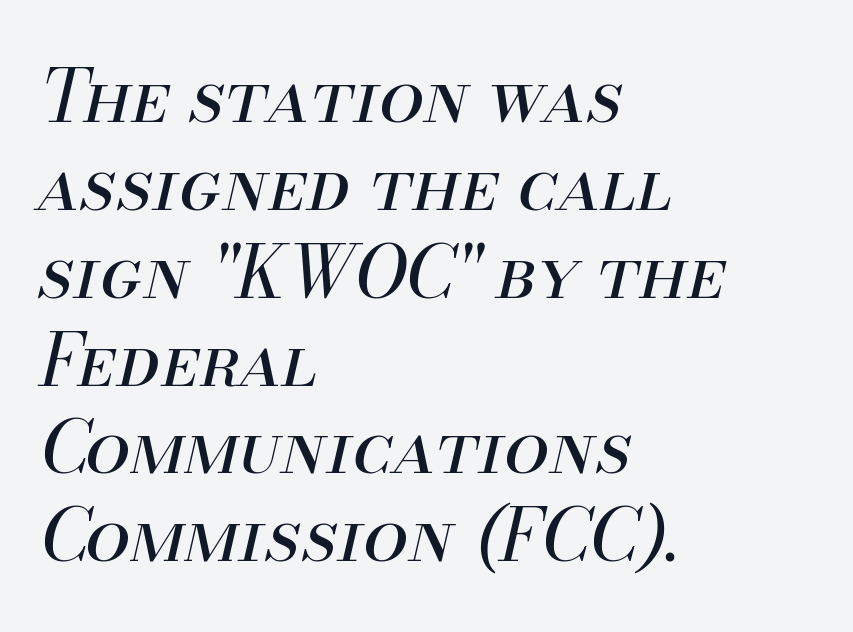
The image shows 72 px regular-weight type, italic (leaning right); set left-aligned, line spacing 1.22x, normal letter spacing, not underlined; medium stroke contrast and a small x-height.
